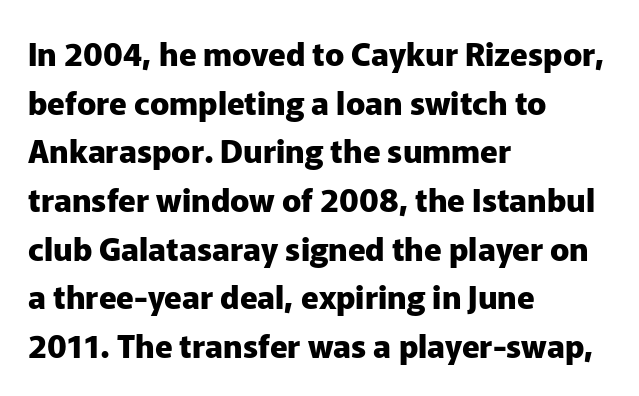
The image shows 32 px heavy sans-serif type, upright; set left-aligned, normal line spacing (1.52x), normal letter spacing, not underlined; low stroke contrast and a medium x-height.
